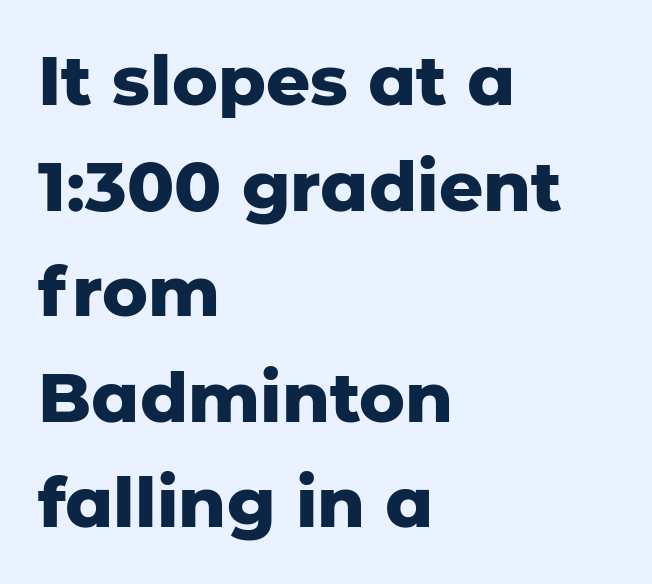
The image shows 69 px heavy sans-serif type, upright; set left-aligned, normal line spacing (1.53x), normal letter spacing, not underlined; low stroke contrast and a medium x-height.
